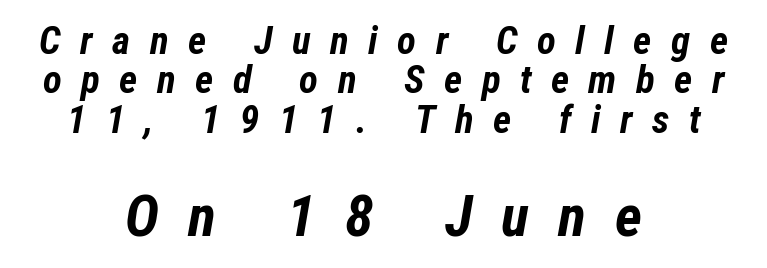
Q: Is the text bold? A: Yes.
Q: Is the text italic (slanted)? A: Yes, it leans right by about 12 degrees.
Q: Is the text underlined? A: No.
Q: How is the paragraph aligned? A: Centered.
Q: Is the spacing between letters normal or unusually wide? A: Unusually wide.
Q: Is the spacing between lines tight, normal or loose? A: Tight.
Q: Which block of text is set in a larger size, the first (top) or the second (bottom)? A: The second (bottom) one.
Q: Width (condensed, normal, or wide)? A: Condensed.
Q: Stroke contrast? A: Low.
Q: x-height? A: Medium.
Q: Monospaced? A: No.
